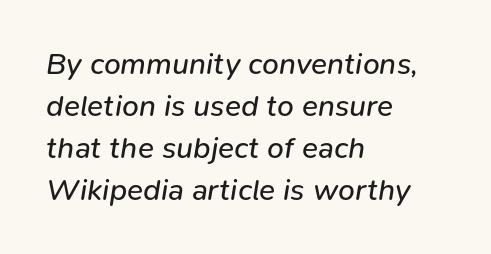
Q: Is the text bold? A: No.
Q: Is the text italic (slanted)? A: Yes, it leans right by about 9 degrees.
Q: Is the text underlined? A: No.
Q: How is the paragraph aligned? A: Left-aligned.
Q: Is the spacing between letters normal or unusually wide? A: Normal.
Q: Is the spacing between lines tight, normal or loose? A: Normal.
Q: Width (condensed, normal, or wide)? A: Normal.
Q: Stroke contrast? A: Low.
Q: x-height? A: Medium.
Q: Monospaced? A: No.
